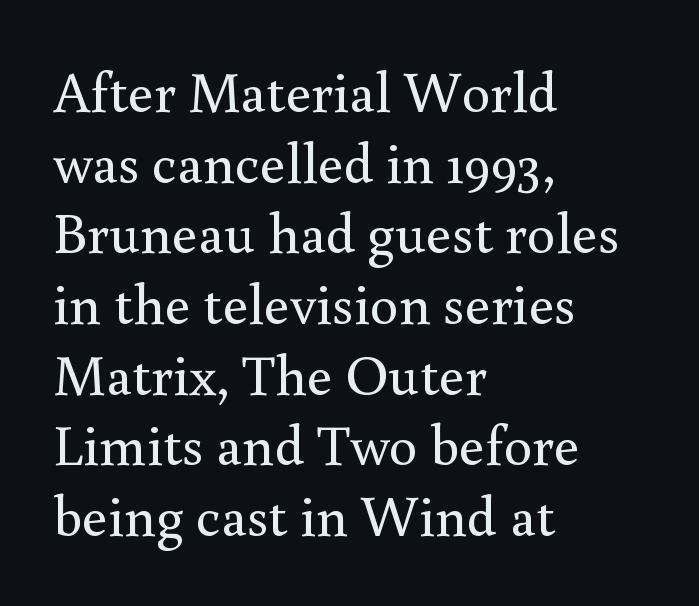
Notice how the passage keeps a crisp vertical edge on the left only. Small tapered or slab feet sit at the stroke ends, so this counts as serif. Underlining? Definitely not there. The face used here is proportionally spaced, like ordinary book or web type. Bold? No — there's no thickening of the strokes. This sample uses plain, unmodified letter spacing.
